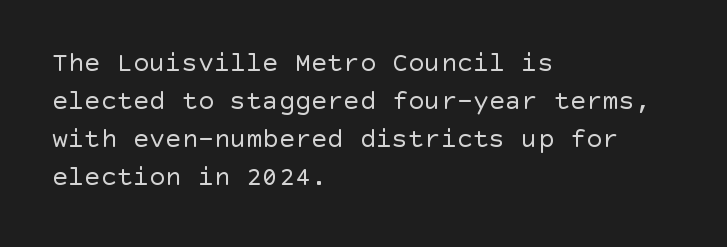
The image shows 27 px text type, upright; set left-aligned, normal line spacing (1.41x), normal letter spacing, not underlined.
